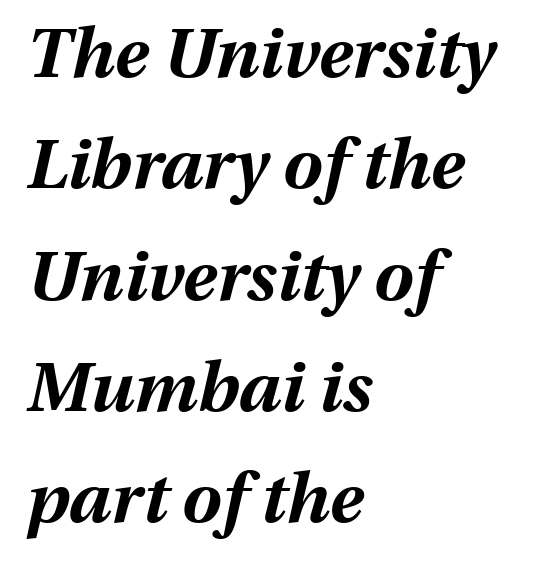
{"italic": "yes", "lean": "right", "slant_degrees": 13, "bold": "yes", "weight": "bold", "width": "normal", "stroke_contrast": "medium", "x_height": "medium", "monospaced": "no", "underline": "no", "align": "left", "line_spacing": "normal", "line_spacing_ratio": 1.59, "letter_spacing": "normal", "letter_spacing_em": 0.0, "glyph_px": 70}
